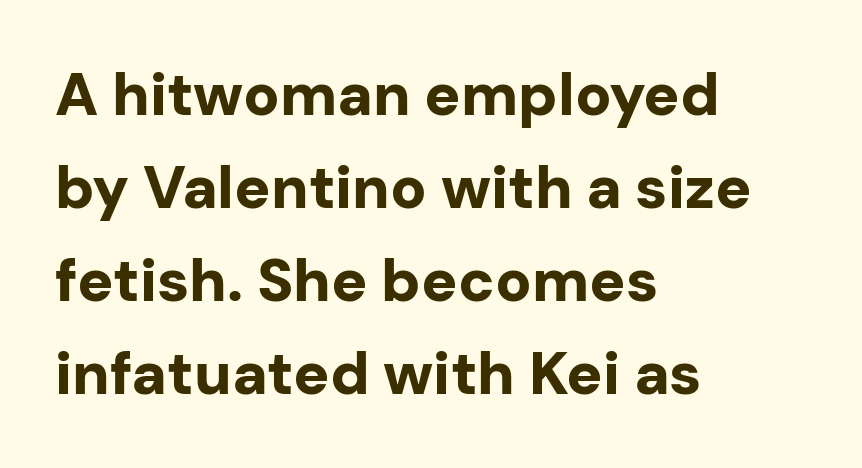
{"serif": "no", "italic": "no", "bold": "yes", "weight": "bold", "width": "normal", "stroke_contrast": "low", "x_height": "medium", "monospaced": "no", "underline": "no", "align": "left", "line_spacing": "normal", "line_spacing_ratio": 1.55, "letter_spacing": "normal", "letter_spacing_em": 0.0, "glyph_px": 60}
